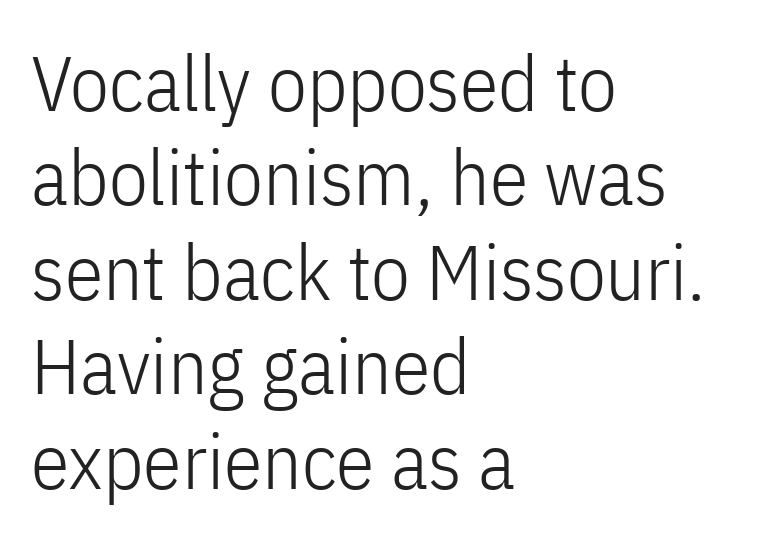
The image shows 78 px light, condensed sans-serif type, upright; set left-aligned, line spacing 1.21x, normal letter spacing, not underlined; low stroke contrast and a medium x-height.
